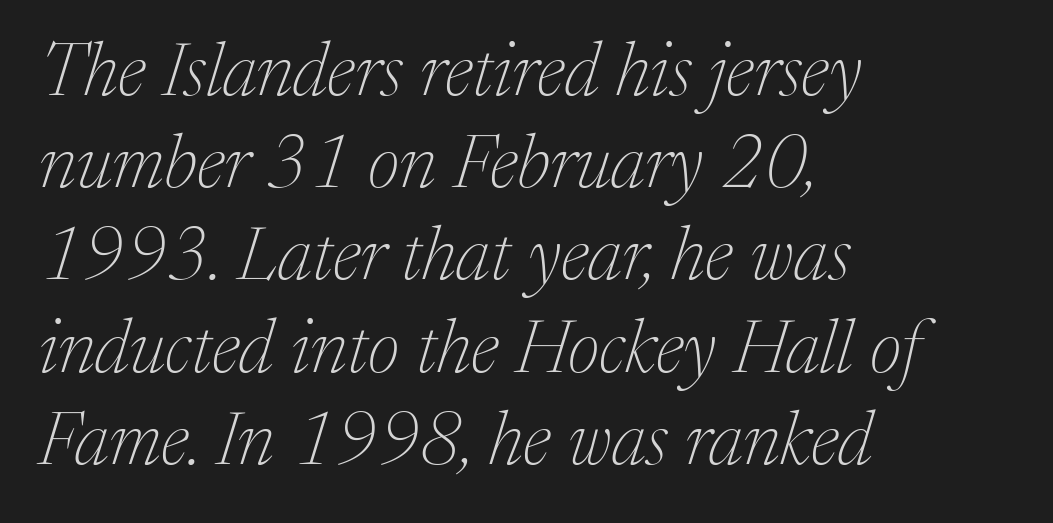
{"serif": "yes", "italic": "yes", "lean": "right", "slant_degrees": 17, "bold": "no", "weight": "thin", "width": "normal", "stroke_contrast": "medium", "x_height": "medium", "monospaced": "no", "underline": "no", "align": "left", "line_spacing_ratio": 1.23, "letter_spacing": "normal", "letter_spacing_em": 0.0, "glyph_px": 75}
